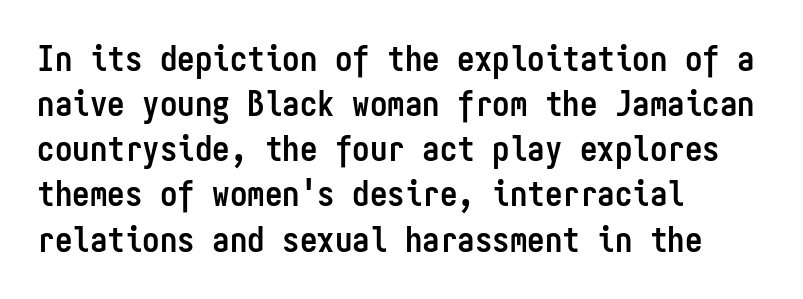
Q: Is the text bold? A: Yes.
Q: Is the text italic (slanted)? A: No, it is upright.
Q: Is the typeface a serif or a sans-serif typeface? A: Sans-serif.
Q: Is the text underlined? A: No.
Q: How is the paragraph aligned? A: Left-aligned.
Q: Is the spacing between letters normal or unusually wide? A: Normal.
Q: Is the spacing between lines tight, normal or loose? A: Normal.
Q: Width (condensed, normal, or wide)? A: Condensed.
Q: Stroke contrast? A: Low.
Q: x-height? A: Medium.
Q: Monospaced? A: Yes.
